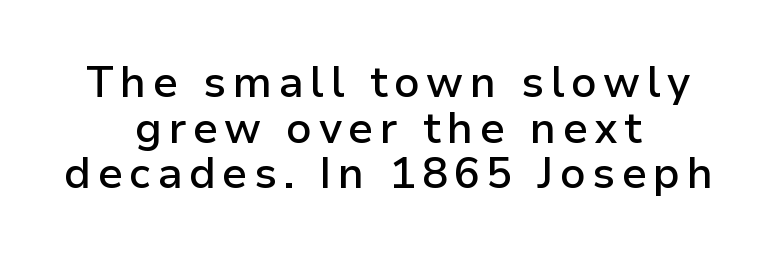
Q: Is the text bold? A: Semi-bold.
Q: Is the text italic (slanted)? A: No, it is upright.
Q: Is the typeface a serif or a sans-serif typeface? A: Sans-serif.
Q: Is the text underlined? A: No.
Q: How is the paragraph aligned? A: Centered.
Q: Is the spacing between lines tight, normal or loose? A: Tight.
Q: Width (condensed, normal, or wide)? A: Normal.
Q: Stroke contrast? A: Low.
Q: x-height? A: Medium.
Q: Monospaced? A: No.
